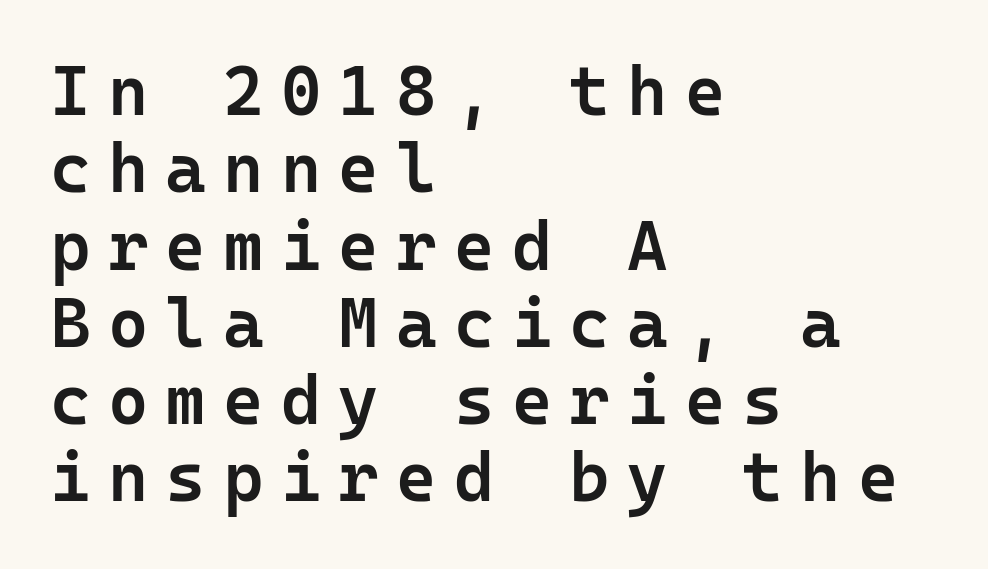
The image shows 69 px semibold sans-serif type, upright, monospaced; set left-aligned, tight line spacing (1.12x), unusually wide letter spacing (+0.25 em), not underlined; low stroke contrast and a medium x-height.
